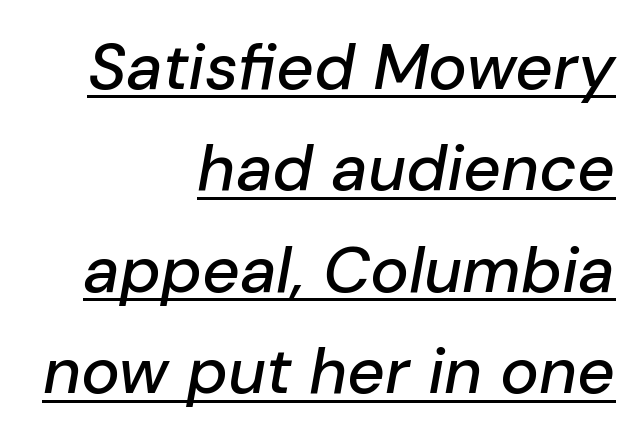
The image shows 65 px text type, italic (leaning right); set right-aligned, normal line spacing (1.56x), normal letter spacing, underlined; low stroke contrast and a medium x-height.
